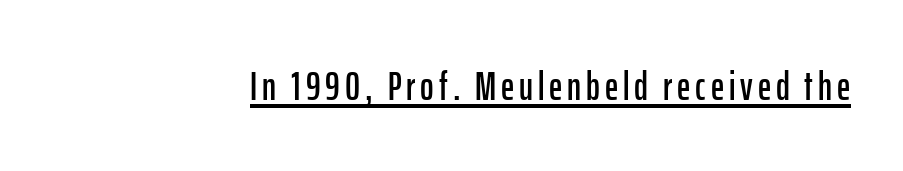
Q: Is the text italic (slanted)? A: No, it is upright.
Q: Is the typeface a serif or a sans-serif typeface? A: Sans-serif.
Q: Is the text underlined? A: Yes.
Q: Width (condensed, normal, or wide)? A: Condensed.
Q: Stroke contrast? A: Low.
Q: x-height? A: Medium.
Q: Monospaced? A: No.
